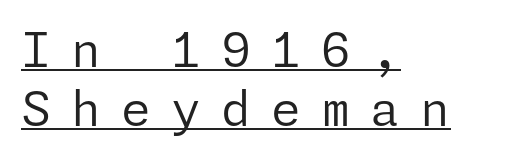
The image shows 48 px regular-weight sans-serif type, upright; set left-aligned, line spacing 1.23x, unusually wide letter spacing (+0.42 em), underlined; low stroke contrast and a medium x-height.
